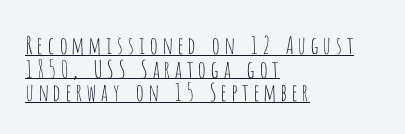
The image shows 24 px text type, upright; set left-aligned, tight line spacing (0.98x), underlined.
